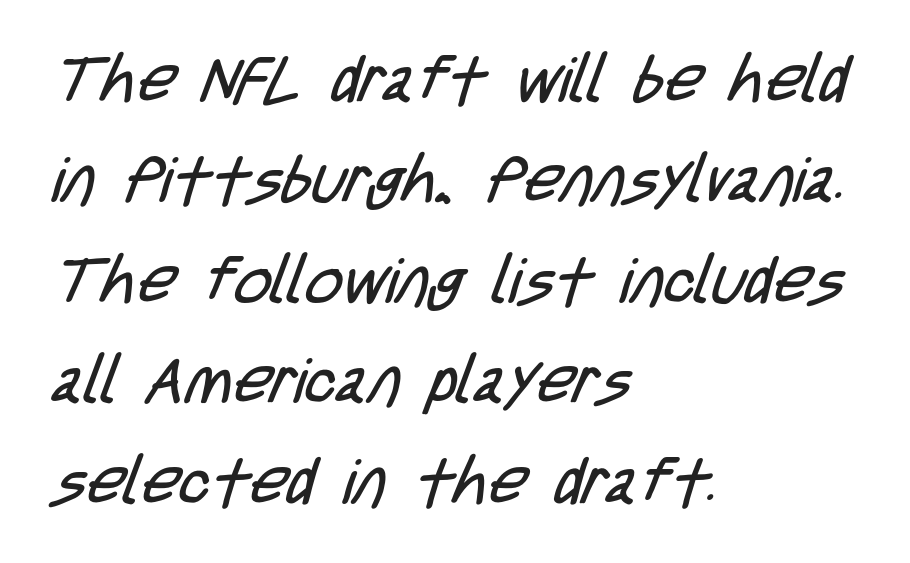
Q: Is the text bold? A: No.
Q: Is the typeface a serif or a sans-serif typeface? A: Sans-serif.
Q: Is the text underlined? A: No.
Q: How is the paragraph aligned? A: Left-aligned.
Q: Is the spacing between letters normal or unusually wide? A: Normal.
Q: Is the spacing between lines tight, normal or loose? A: Normal.
Q: Width (condensed, normal, or wide)? A: Condensed.
Q: Stroke contrast? A: Low.
Q: x-height? A: Large.
Q: Monospaced? A: No.
